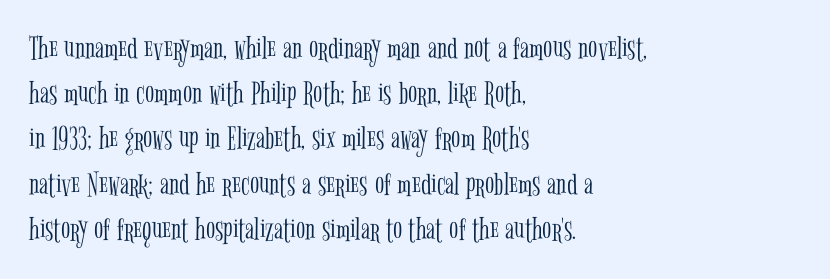
What's the leading like? Ordinary, nothing unusual. These lines are rendered in a variable-pitch font. The passage is arranged the way most books set body copy — flush left. The weight tops out at a normal text grade. Bare-footed words on every line. The passage shown has conventional tracking throughout.
